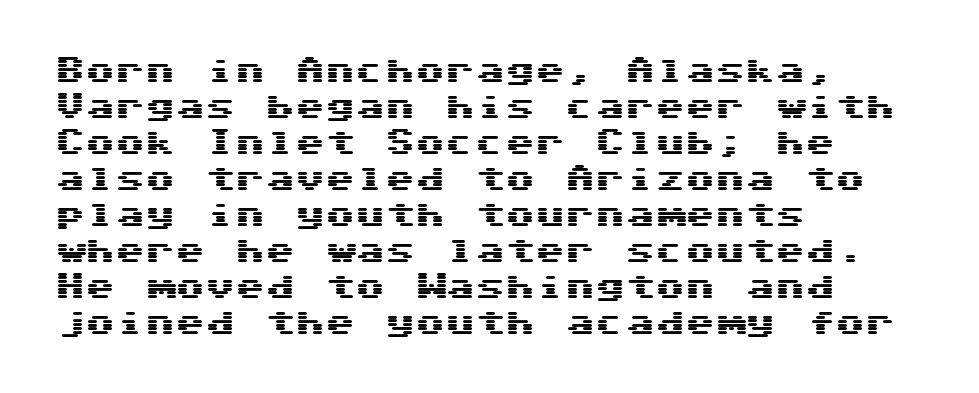
Stroke terminals: plain, sans-serif. Upright lettering throughout. Descenders are the only things crossing below the line. Casual observation: everything's shoved over to the left. Is the letter spacing exaggerated? No — it looks like the ordinary default.
